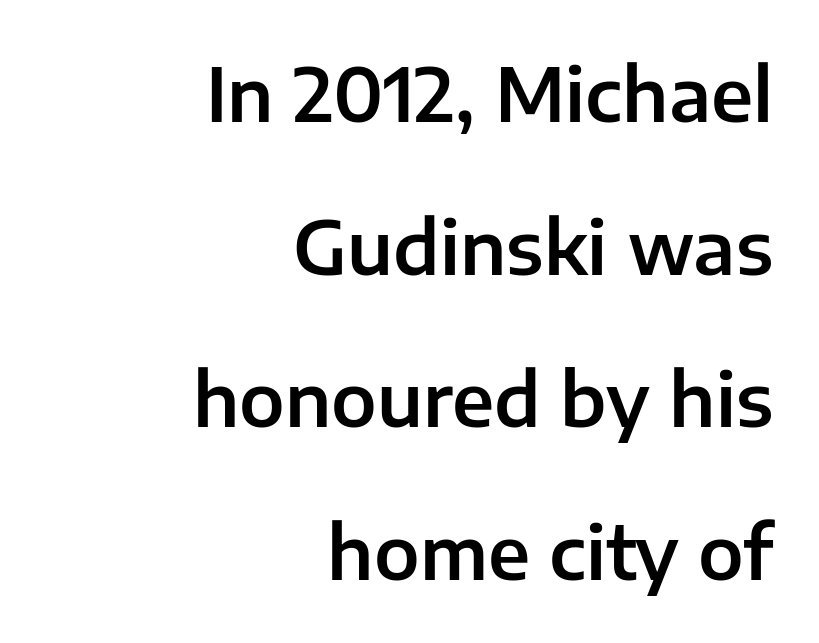
Is this a fixed-width face? No — the glyphs have proportional, varying widths. The passage shown stacks its lines with a broad gap. Serifs: no, the terminals of the letterforms are clean. Is the block centered? No — it sits flush against the right margin.
